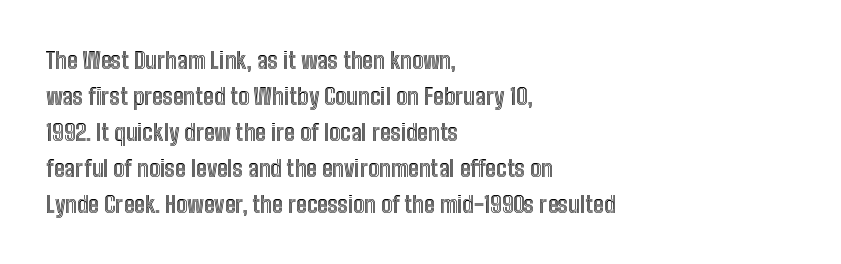
The passage shown has conventional tracking throughout. The axis of the letterforms is exactly vertical. In CSS terms this would be text-align: left. The area under the type is left untouched.
